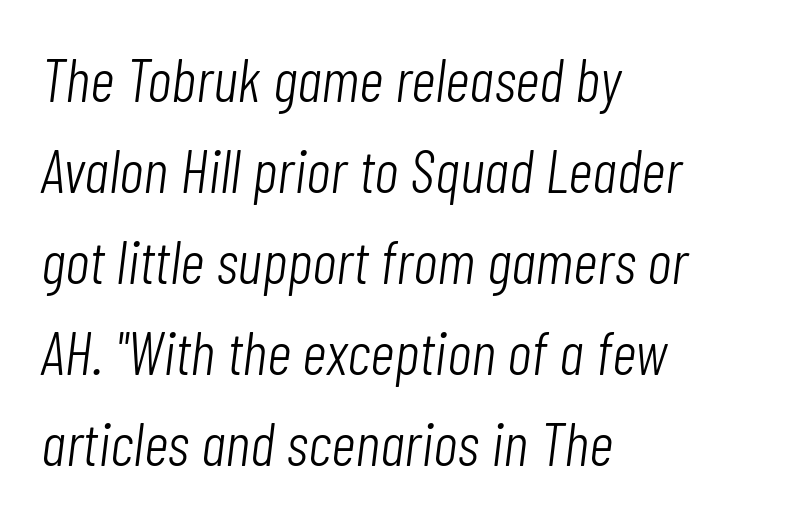
The face used here is rendered with its standard letterfit. Slanted lettering throughout. Bold? No — there's no thickening of the strokes. The specimen omits any rule beneath the text block's lines. Reading down the column, the eye jumps a familiar distance to each next line. A typesetter would call this proportional, since set widths differ per character.
